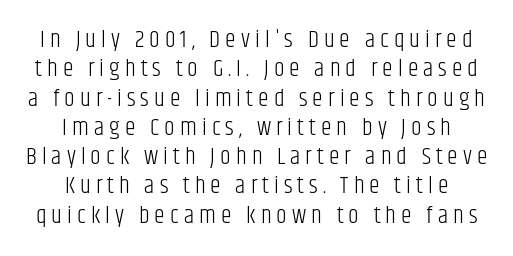
{"italic": "no", "bold": "no", "underline": "no", "align": "center", "line_spacing_ratio": 1.22, "letter_spacing": "wide", "letter_spacing_em": 0.21, "glyph_px": 24}
